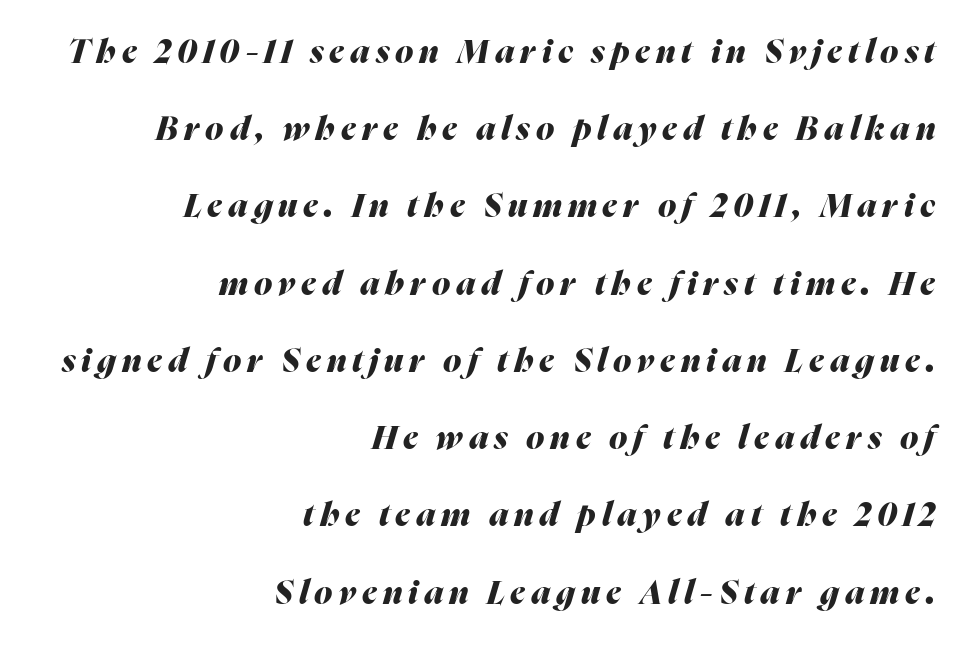
This is oblique type, the kind used for emphasis or titles. Right-aligned paragraph, ragged on the left. Interline gaps are noticeably wide in this sample. Plenty of ink on the page — the face is bold. The gap between lines stays unmarked.
